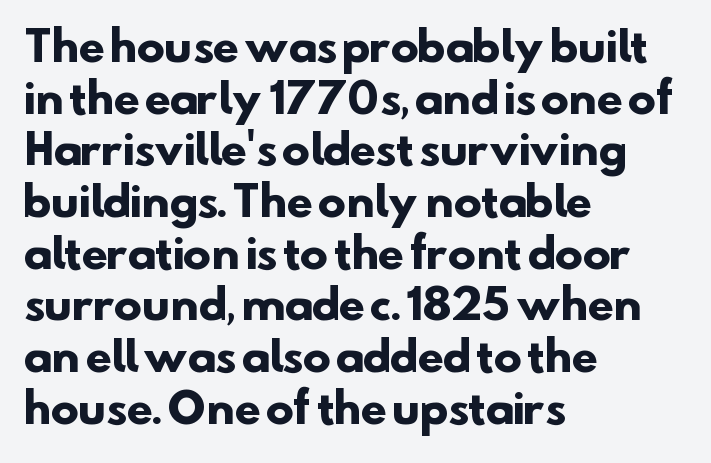
Q: Is the text bold? A: Yes.
Q: Is the typeface a serif or a sans-serif typeface? A: Sans-serif.
Q: Is the text underlined? A: No.
Q: How is the paragraph aligned? A: Left-aligned.
Q: Is the spacing between letters normal or unusually wide? A: Normal.
Q: Width (condensed, normal, or wide)? A: Normal.
Q: Stroke contrast? A: Low.
Q: x-height? A: Small.
Q: Monospaced? A: No.
